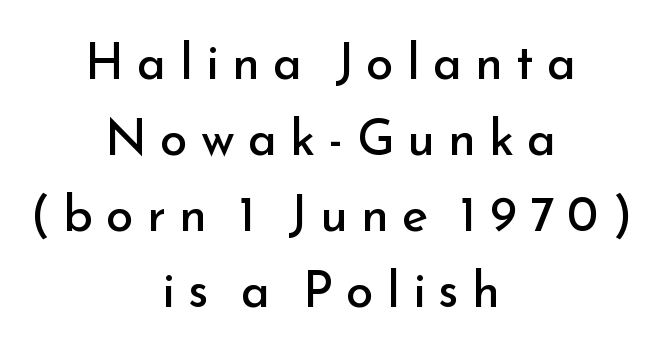
{"serif": "no", "italic": "no", "bold": "no", "weight": "regular", "width": "normal", "stroke_contrast": "low", "x_height": "small", "monospaced": "no", "underline": "no", "align": "center", "line_spacing": "normal", "line_spacing_ratio": 1.52, "letter_spacing": "wide", "letter_spacing_em": 0.26, "glyph_px": 50}
